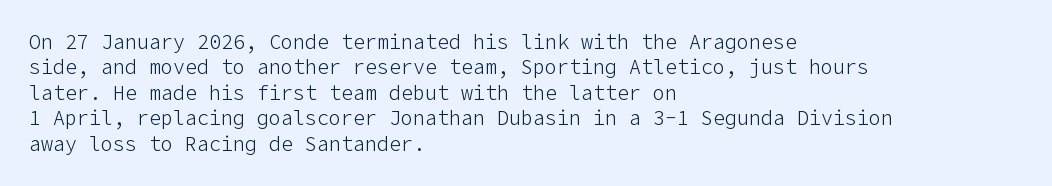
The image shows 20 px text type, upright; set left-aligned, normal line spacing (1.27x), normal letter spacing, not underlined.
